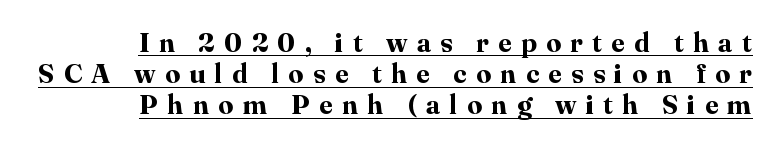
Q: Is the text bold? A: Yes.
Q: Is the text italic (slanted)? A: No, it is upright.
Q: Is the text underlined? A: Yes.
Q: How is the paragraph aligned? A: Right-aligned.
Q: Is the spacing between letters normal or unusually wide? A: Unusually wide.
Q: Is the spacing between lines tight, normal or loose? A: Tight.
